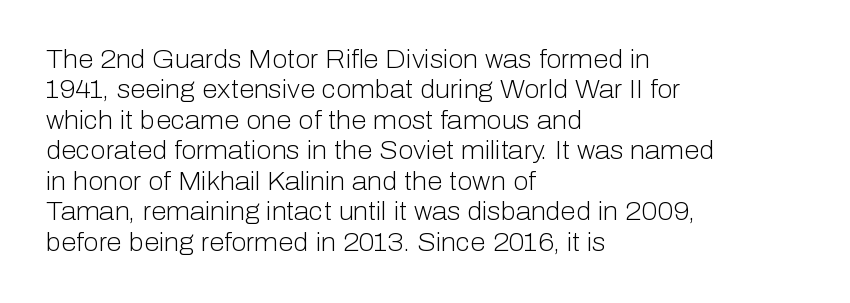
Q: Is the text bold? A: No.
Q: Is the text italic (slanted)? A: No, it is upright.
Q: Is the text underlined? A: No.
Q: How is the paragraph aligned? A: Left-aligned.
Q: Is the spacing between letters normal or unusually wide? A: Normal.
